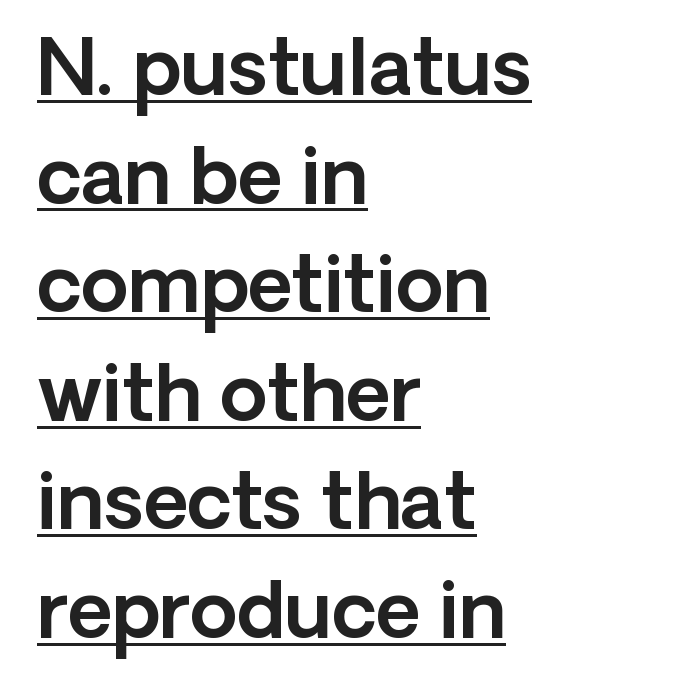
Underlined type. The passage shown stacks its lines at a standard gap. Students, note that the glyphs here touch the page at normal intervals. Each line starts at the same left margin while the right side varies. When letters stand straight like this, we call the style roman or upright.
